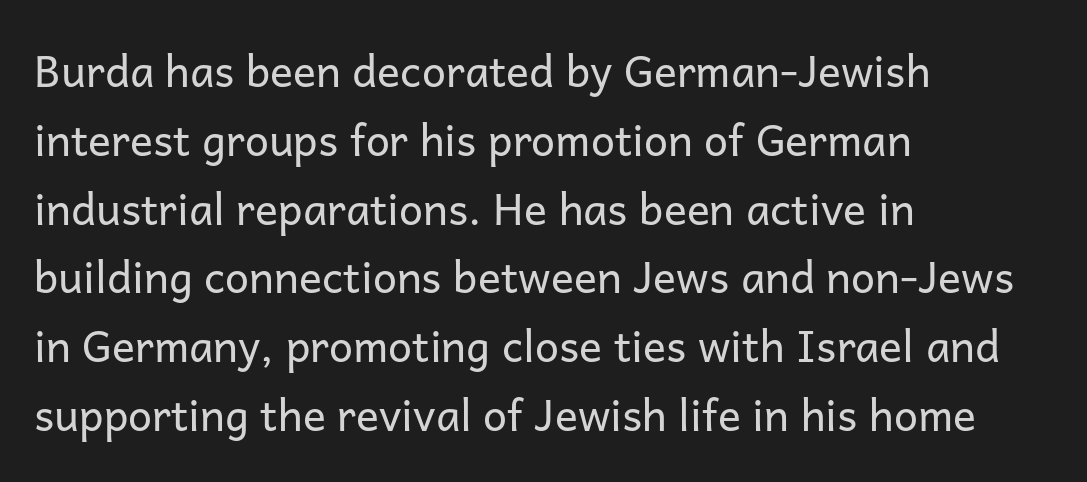
Bold? No — there's no thickening of the strokes. Where is the straight margin? On the left. Nope, no serifs anywhere on these letters. The font's upright variant was chosen for this text.
